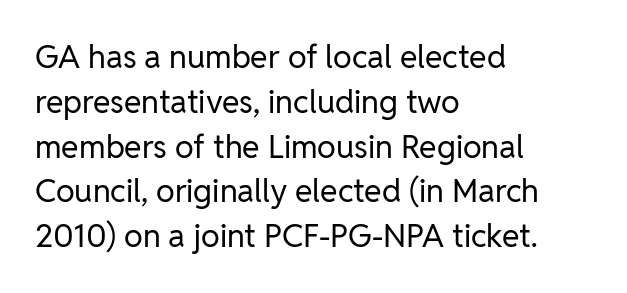
Q: Is the text bold? A: No.
Q: Is the text italic (slanted)? A: No, it is upright.
Q: Is the typeface a serif or a sans-serif typeface? A: Sans-serif.
Q: Is the text underlined? A: No.
Q: How is the paragraph aligned? A: Left-aligned.
Q: Is the spacing between letters normal or unusually wide? A: Normal.
Q: Is the spacing between lines tight, normal or loose? A: Normal.
Q: Width (condensed, normal, or wide)? A: Normal.
Q: Stroke contrast? A: Low.
Q: x-height? A: Medium.
Q: Monospaced? A: No.
